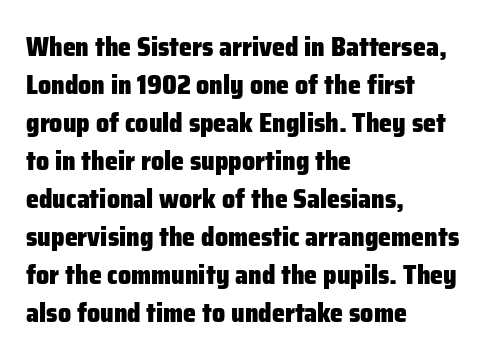
{"italic": "no", "bold": "yes", "underline": "no", "align": "left", "line_spacing": "normal", "line_spacing_ratio": 1.46, "letter_spacing": "normal", "letter_spacing_em": 0.0, "glyph_px": 26}
